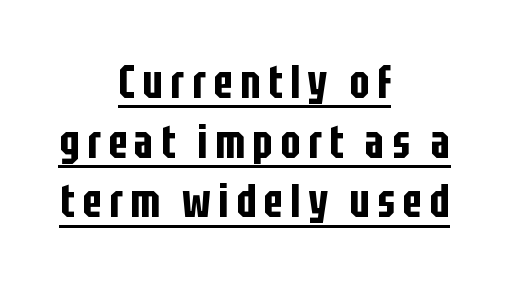
{"serif": "no", "italic": "no", "width": "condensed", "stroke_contrast": "low", "x_height": "large", "monospaced": "no", "underline": "yes", "align": "center", "line_spacing": "normal", "line_spacing_ratio": 1.27, "glyph_px": 47}
